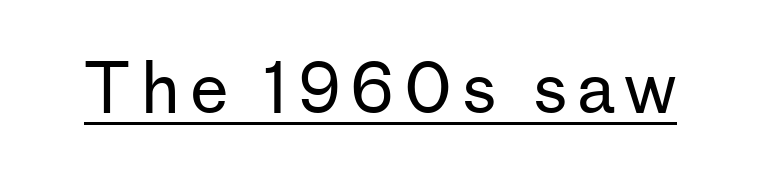
{"serif": "no", "italic": "no", "bold": "no", "weight": "regular", "width": "normal", "stroke_contrast": "low", "x_height": "medium", "monospaced": "no", "underline": "yes", "glyph_px": 69}
